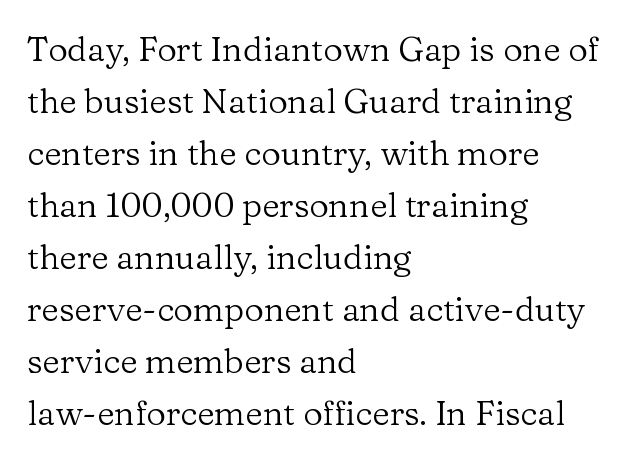
Q: Is the text bold? A: No.
Q: Is the text italic (slanted)? A: No, it is upright.
Q: Is the typeface a serif or a sans-serif typeface? A: Serif.
Q: Is the text underlined? A: No.
Q: How is the paragraph aligned? A: Left-aligned.
Q: Is the spacing between letters normal or unusually wide? A: Normal.
Q: Is the spacing between lines tight, normal or loose? A: Normal.
Q: Width (condensed, normal, or wide)? A: Normal.
Q: Stroke contrast? A: Low.
Q: x-height? A: Medium.
Q: Monospaced? A: No.
